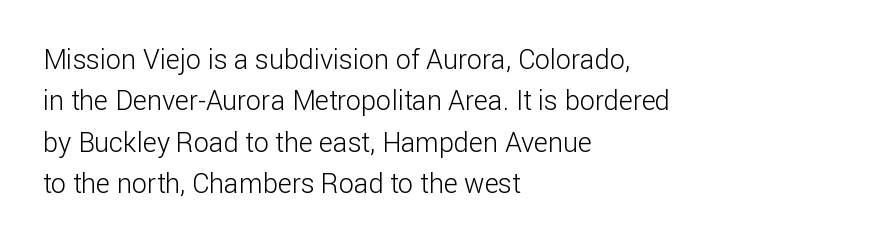
{"italic": "no", "bold": "no", "underline": "no", "align": "left", "line_spacing": "normal", "line_spacing_ratio": 1.53, "letter_spacing": "normal", "letter_spacing_em": 0.0, "glyph_px": 27}
